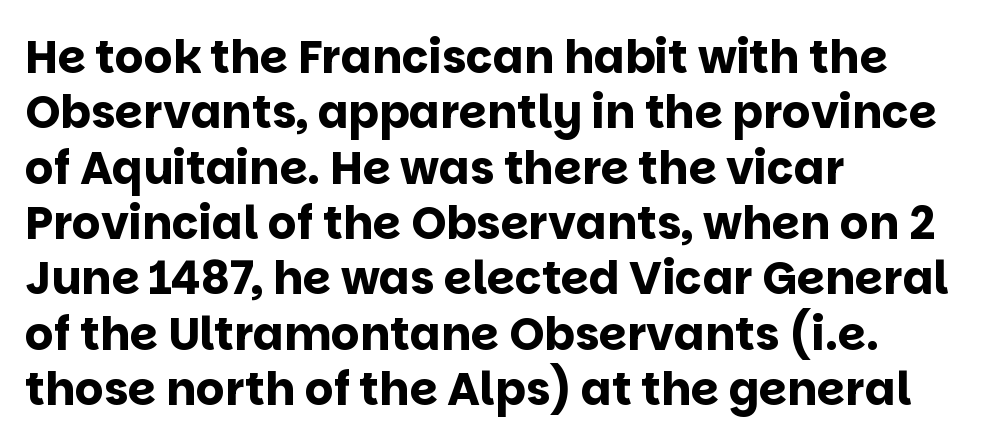
Q: Is the text bold? A: Yes.
Q: Is the text italic (slanted)? A: No, it is upright.
Q: Is the typeface a serif or a sans-serif typeface? A: Sans-serif.
Q: Is the text underlined? A: No.
Q: How is the paragraph aligned? A: Left-aligned.
Q: Is the spacing between letters normal or unusually wide? A: Normal.
Q: Width (condensed, normal, or wide)? A: Normal.
Q: Stroke contrast? A: Low.
Q: x-height? A: Large.
Q: Monospaced? A: No.
